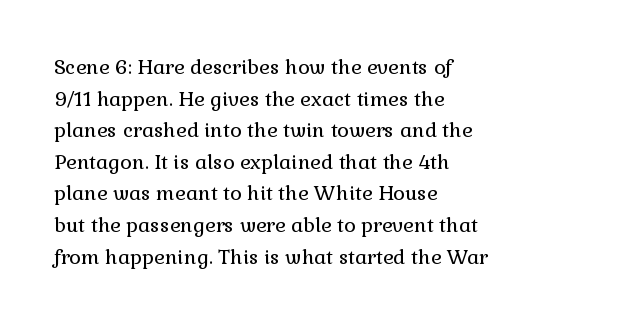
{"italic": "no", "bold": "no", "underline": "no", "align": "left", "line_spacing": "normal", "line_spacing_ratio": 1.58, "letter_spacing": "normal", "letter_spacing_em": 0.0, "glyph_px": 20}
